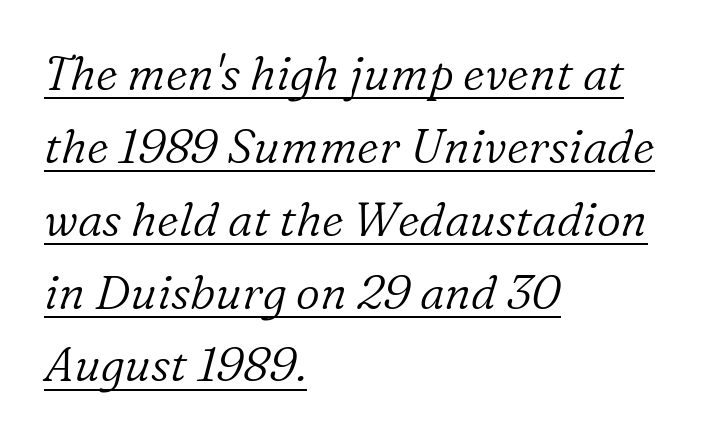
The image shows 47 px light serif type, italic (leaning right); set left-aligned, normal line spacing (1.55x), normal letter spacing, underlined; low stroke contrast and a medium x-height.
